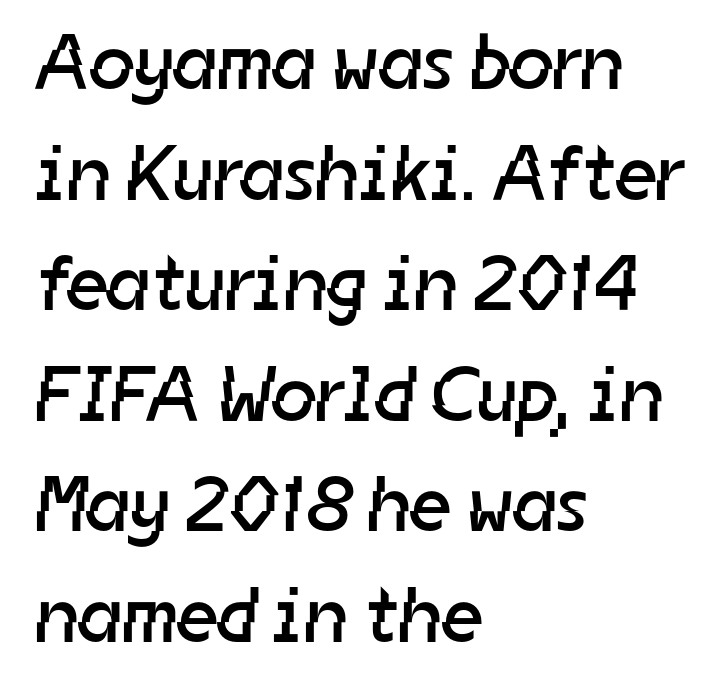
{"serif": "no", "bold": "no", "weight": "regular", "width": "normal", "stroke_contrast": "low", "x_height": "medium", "monospaced": "no", "underline": "no", "align": "left", "line_spacing": "normal", "line_spacing_ratio": 1.4, "letter_spacing": "normal", "letter_spacing_em": 0.0, "glyph_px": 79}
